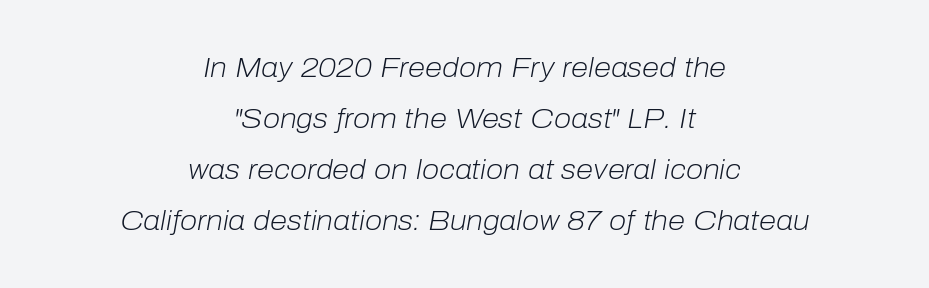
{"italic": "yes", "lean": "right", "slant_degrees": 10, "bold": "no", "weight": "light", "width": "normal", "stroke_contrast": "low", "x_height": "medium", "monospaced": "no", "underline": "no", "align": "center", "line_spacing_ratio": 1.82, "letter_spacing": "normal", "letter_spacing_em": 0.0, "glyph_px": 28}
